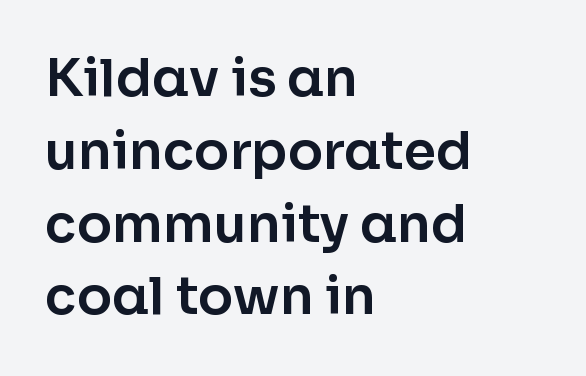
Q: Is the text italic (slanted)? A: No, it is upright.
Q: Is the typeface a serif or a sans-serif typeface? A: Sans-serif.
Q: Is the text underlined? A: No.
Q: How is the paragraph aligned? A: Left-aligned.
Q: Is the spacing between letters normal or unusually wide? A: Normal.
Q: Is the spacing between lines tight, normal or loose? A: Normal.
Q: Width (condensed, normal, or wide)? A: Normal.
Q: Stroke contrast? A: Low.
Q: x-height? A: Medium.
Q: Monospaced? A: No.
